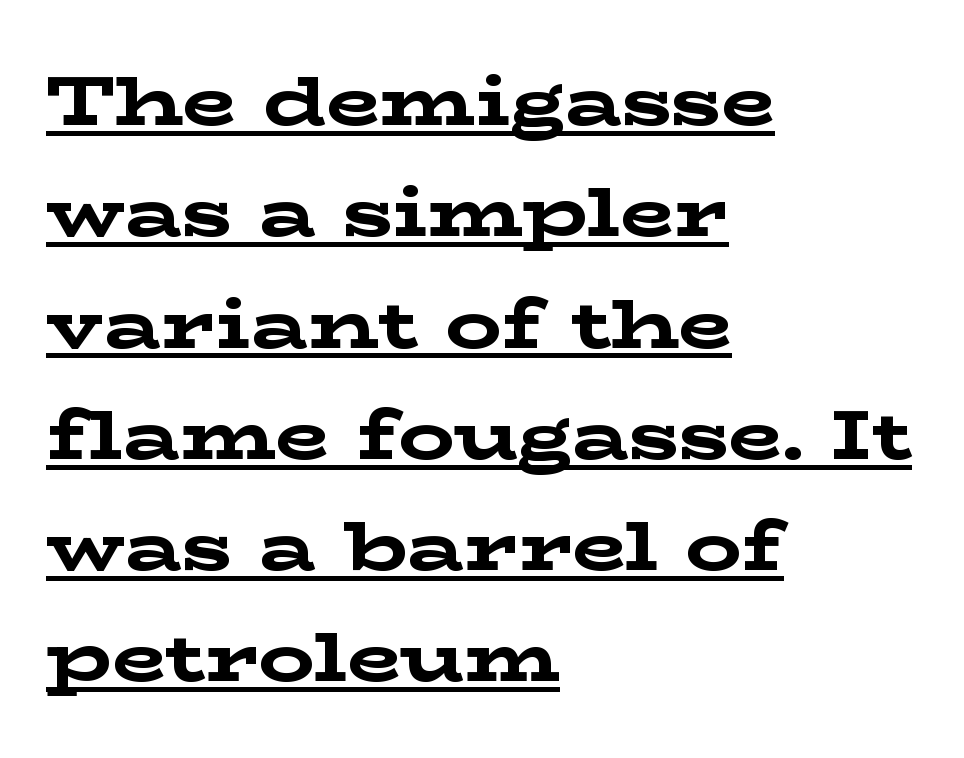
Q: Is the text bold? A: Yes.
Q: Is the text italic (slanted)? A: No, it is upright.
Q: Is the typeface a serif or a sans-serif typeface? A: Serif.
Q: Is the text underlined? A: Yes.
Q: How is the paragraph aligned? A: Left-aligned.
Q: Is the spacing between letters normal or unusually wide? A: Normal.
Q: Is the spacing between lines tight, normal or loose? A: Normal.
Q: Width (condensed, normal, or wide)? A: Wide.
Q: Stroke contrast? A: Low.
Q: x-height? A: Medium.
Q: Monospaced? A: No.
